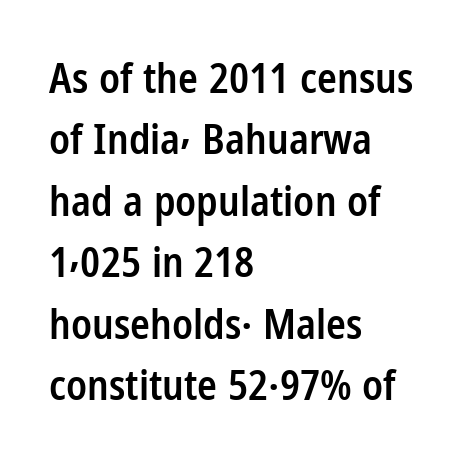
{"serif": "no", "italic": "no", "bold": "semi", "weight": "semibold", "width": "condensed", "stroke_contrast": "low", "x_height": "medium", "monospaced": "no", "underline": "no", "align": "left", "line_spacing": "normal", "line_spacing_ratio": 1.5, "letter_spacing": "normal", "letter_spacing_em": 0.0, "glyph_px": 41}
